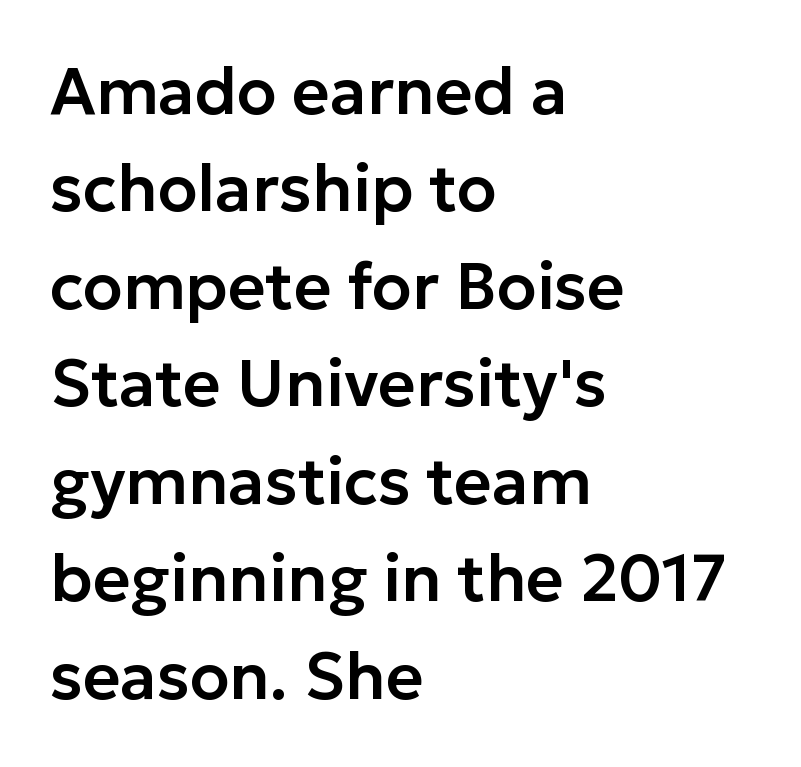
Q: Is the text italic (slanted)? A: No, it is upright.
Q: Is the typeface a serif or a sans-serif typeface? A: Sans-serif.
Q: Is the text underlined? A: No.
Q: How is the paragraph aligned? A: Left-aligned.
Q: Is the spacing between letters normal or unusually wide? A: Normal.
Q: Is the spacing between lines tight, normal or loose? A: Normal.
Q: Width (condensed, normal, or wide)? A: Normal.
Q: Stroke contrast? A: Low.
Q: x-height? A: Medium.
Q: Monospaced? A: No.
